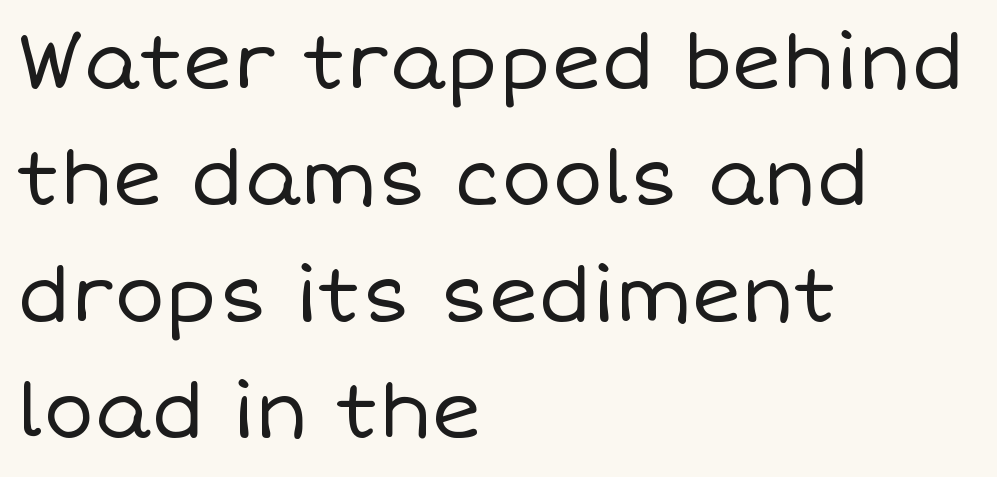
Q: Is the text bold? A: No.
Q: Is the text italic (slanted)? A: No, it is upright.
Q: Is the text underlined? A: No.
Q: How is the paragraph aligned? A: Left-aligned.
Q: Is the spacing between letters normal or unusually wide? A: Normal.
Q: Is the spacing between lines tight, normal or loose? A: Normal.
Q: Width (condensed, normal, or wide)? A: Normal.
Q: Stroke contrast? A: Low.
Q: x-height? A: Large.
Q: Monospaced? A: No.
